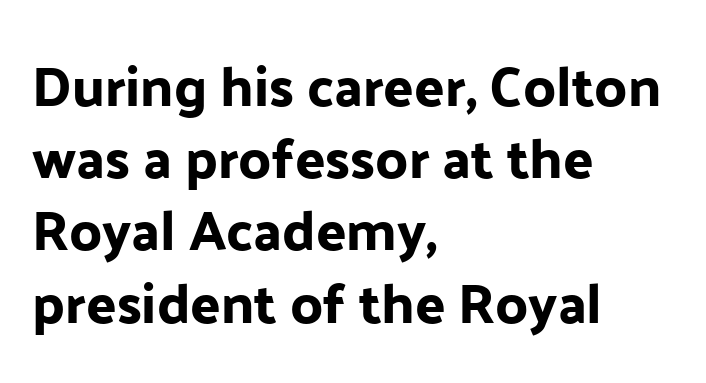
Between one letter and the next there's only the usual sliver of space. Notice how the stems are strictly vertical — no italics here. Is this a sans? Yes — the strokes have no serifs. This block has exactly the height ordinary leading produces.
